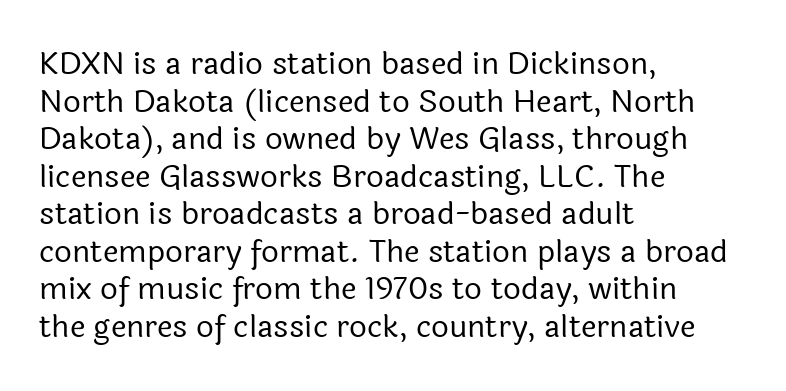
The image shows 31 px regular-weight sans-serif type, upright; set left-aligned, line spacing 1.21x, normal letter spacing, not underlined; a medium x-height.
